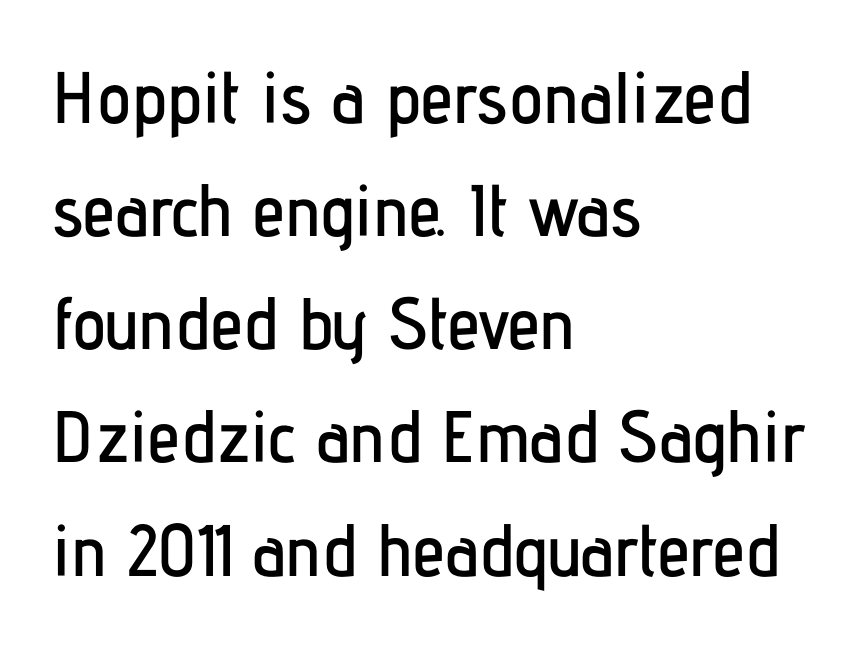
The image shows 73 px condensed sans-serif type, upright; set left-aligned, normal line spacing (1.55x), normal letter spacing, not underlined; low stroke contrast and a medium x-height.
